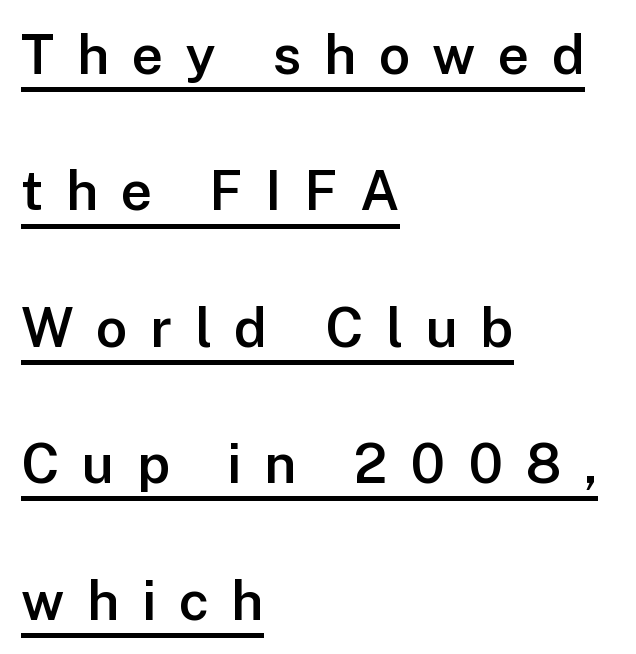
{"serif": "no", "italic": "no", "bold": "semi", "weight": "semibold", "width": "normal", "stroke_contrast": "low", "x_height": "medium", "monospaced": "no", "underline": "yes", "align": "left", "line_spacing": "loose", "line_spacing_ratio": 2.48, "letter_spacing": "wide", "letter_spacing_em": 0.41, "glyph_px": 55}
